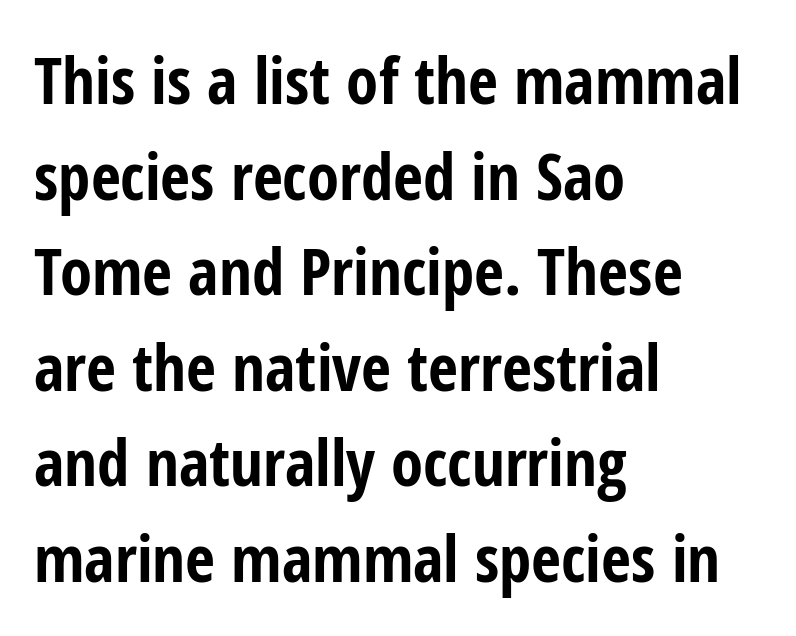
Q: Is the text bold? A: Yes.
Q: Is the text italic (slanted)? A: No, it is upright.
Q: Is the typeface a serif or a sans-serif typeface? A: Sans-serif.
Q: Is the text underlined? A: No.
Q: How is the paragraph aligned? A: Left-aligned.
Q: Is the spacing between letters normal or unusually wide? A: Normal.
Q: Is the spacing between lines tight, normal or loose? A: Normal.
Q: Width (condensed, normal, or wide)? A: Condensed.
Q: Stroke contrast? A: Low.
Q: x-height? A: Medium.
Q: Monospaced? A: No.
